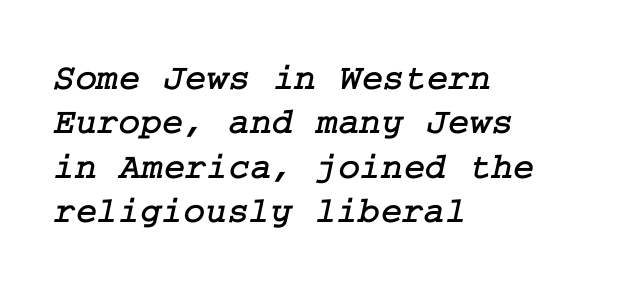
Q: Is the typeface a serif or a sans-serif typeface? A: Serif.
Q: Is the text underlined? A: No.
Q: How is the paragraph aligned? A: Left-aligned.
Q: Is the spacing between letters normal or unusually wide? A: Normal.
Q: Width (condensed, normal, or wide)? A: Normal.
Q: Stroke contrast? A: Low.
Q: x-height? A: Medium.
